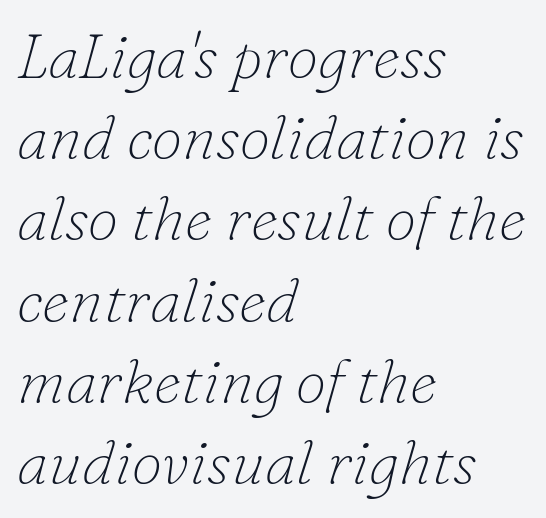
Q: Is the text bold? A: No.
Q: Is the text italic (slanted)? A: Yes, it leans right by about 16 degrees.
Q: Is the typeface a serif or a sans-serif typeface? A: Serif.
Q: Is the text underlined? A: No.
Q: How is the paragraph aligned? A: Left-aligned.
Q: Is the spacing between letters normal or unusually wide? A: Normal.
Q: Is the spacing between lines tight, normal or loose? A: Normal.
Q: Width (condensed, normal, or wide)? A: Normal.
Q: Stroke contrast? A: Low.
Q: x-height? A: Small.
Q: Monospaced? A: No.
